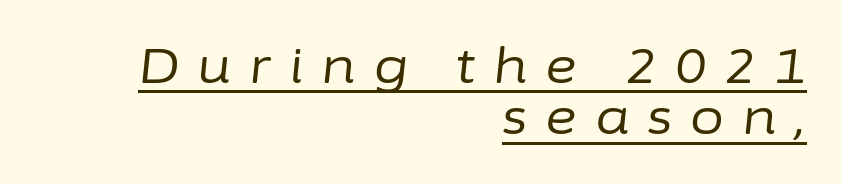
{"italic": "yes", "lean": "right", "slant_degrees": 6, "bold": "no", "weight": "regular", "width": "normal", "stroke_contrast": "low", "x_height": "medium", "monospaced": "no", "underline": "yes", "align": "right", "line_spacing": "tight", "line_spacing_ratio": 1.05, "letter_spacing": "wide", "letter_spacing_em": 0.37, "glyph_px": 49}
